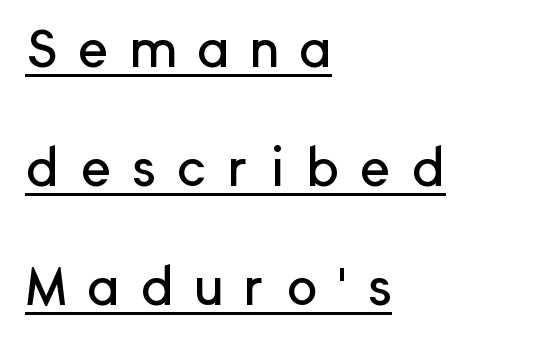
Q: Is the text italic (slanted)? A: No, it is upright.
Q: Is the typeface a serif or a sans-serif typeface? A: Sans-serif.
Q: Is the text underlined? A: Yes.
Q: How is the paragraph aligned? A: Left-aligned.
Q: Is the spacing between letters normal or unusually wide? A: Unusually wide.
Q: Is the spacing between lines tight, normal or loose? A: Loose.
Q: Width (condensed, normal, or wide)? A: Normal.
Q: Stroke contrast? A: Low.
Q: x-height? A: Medium.
Q: Monospaced? A: No.
